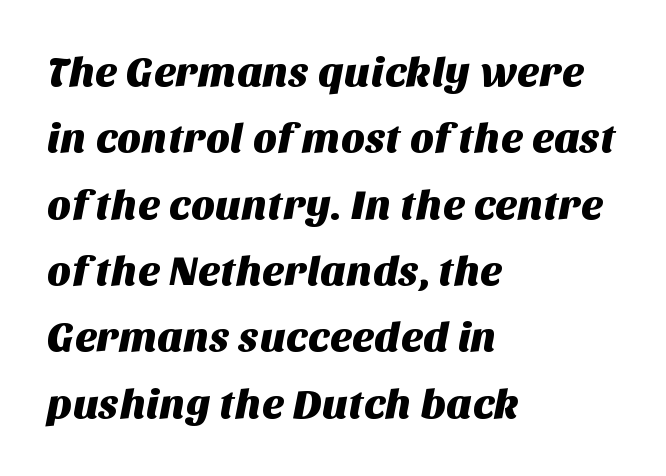
These lines are set flush left with a ragged right edge. Plain, unruled lines of type. One glance says typical: line gaps are just what's usual. The rendering uses natural spacing where letterforms have individual widths. This rendering leaves character spacing at its baseline value.
